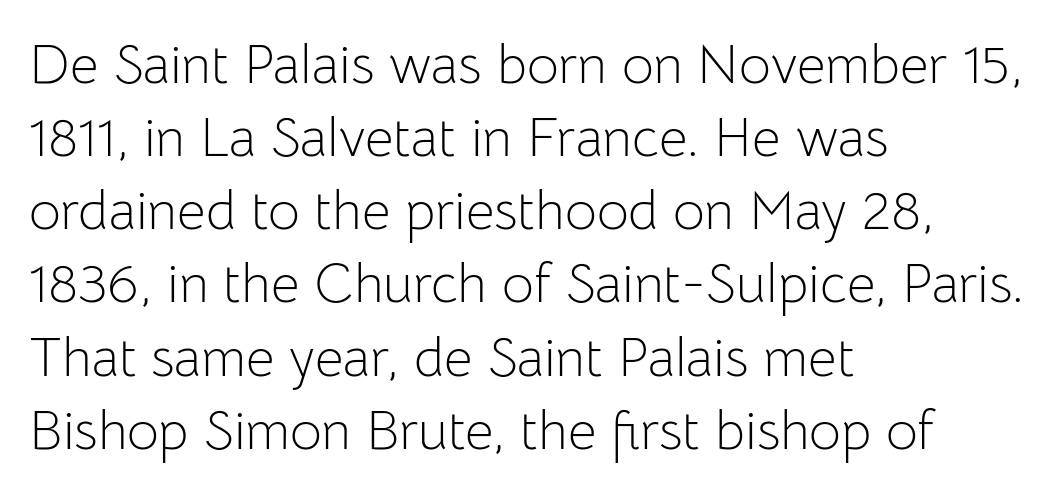
{"serif": "no", "italic": "no", "bold": "no", "weight": "light", "width": "normal", "stroke_contrast": "low", "x_height": "medium", "monospaced": "no", "underline": "no", "align": "left", "line_spacing": "normal", "line_spacing_ratio": 1.33, "letter_spacing": "normal", "letter_spacing_em": 0.0, "glyph_px": 55}
